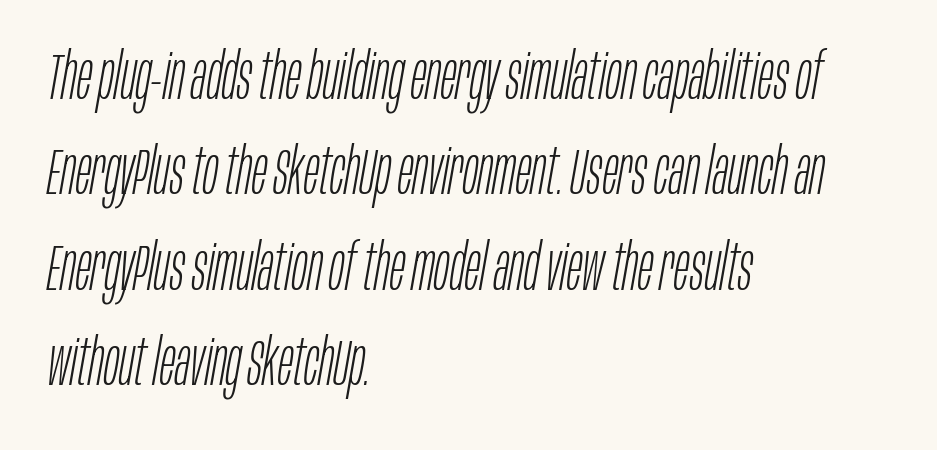
The letters advance in unequal steps, a hallmark of proportional type. Tracking here is standard; glyphs follow each other at the usual distance. The font's italic variant was chosen for this text. The passage shown is not underscored anywhere. Stem width sits at or under what a default text font uses. The block of text has a typical density, with ordinary space between rows.
